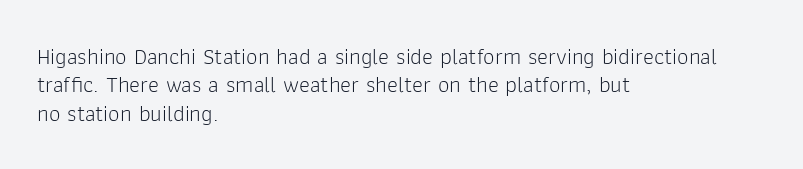
Q: Is the text bold? A: No.
Q: Is the text italic (slanted)? A: No, it is upright.
Q: Is the text underlined? A: No.
Q: How is the paragraph aligned? A: Left-aligned.
Q: Is the spacing between letters normal or unusually wide? A: Normal.
